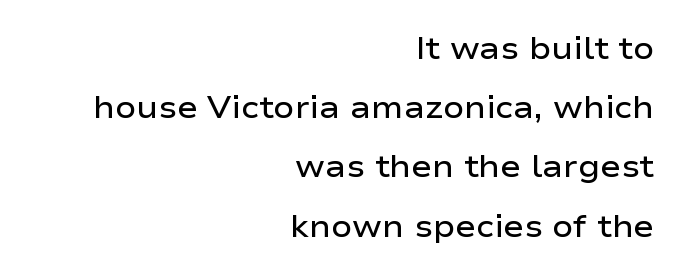
{"serif": "no", "italic": "no", "bold": "semi", "weight": "semibold", "width": "wide", "stroke_contrast": "low", "x_height": "medium", "monospaced": "no", "underline": "no", "align": "right", "line_spacing": "loose", "line_spacing_ratio": 1.91, "letter_spacing": "normal", "letter_spacing_em": 0.0, "glyph_px": 31}
